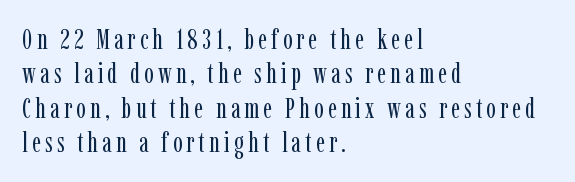
Q: Is the text bold? A: No.
Q: Is the text italic (slanted)? A: No, it is upright.
Q: Is the typeface a serif or a sans-serif typeface? A: Serif.
Q: Is the text underlined? A: No.
Q: How is the paragraph aligned? A: Left-aligned.
Q: Width (condensed, normal, or wide)? A: Condensed.
Q: Stroke contrast? A: Low.
Q: x-height? A: Medium.
Q: Monospaced? A: No.
